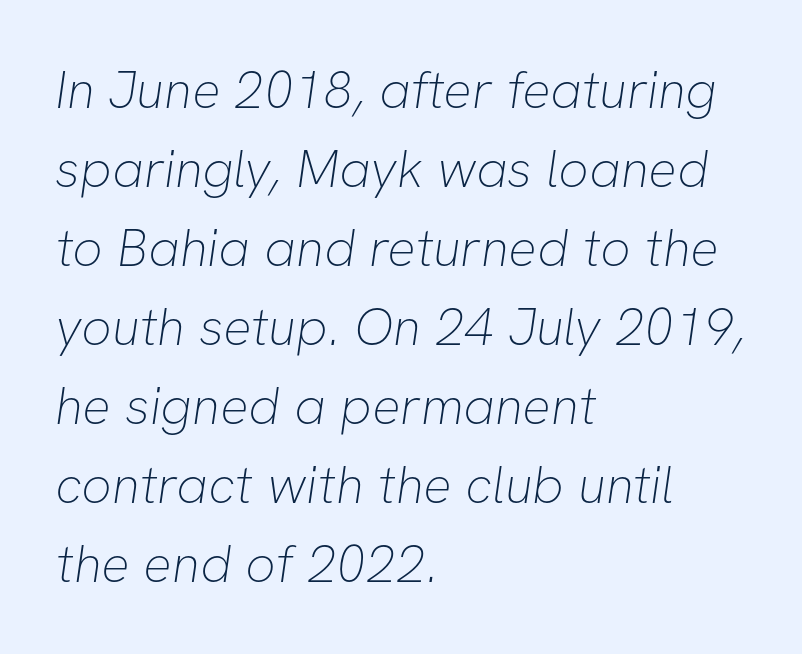
The weight tops out at a normal text grade. The letters advance in unequal steps, a hallmark of proportional type. The passage shown is typeset with a sans-serif family. Layout note: lines flush left. The passage shown stacks its lines at a standard gap.
